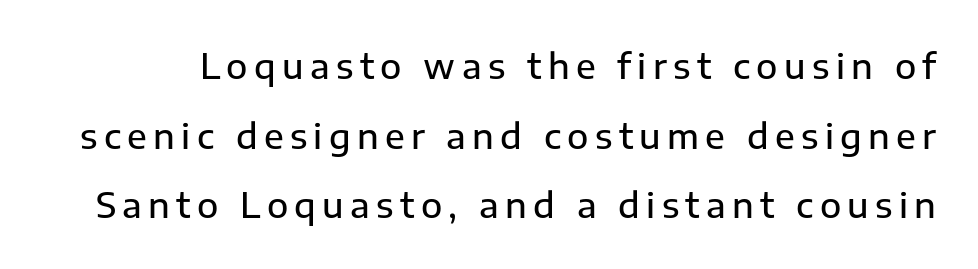
The image shows 35 px sans-serif type, upright; set loose line spacing (1.99x), not underlined; low stroke contrast and a medium x-height.
